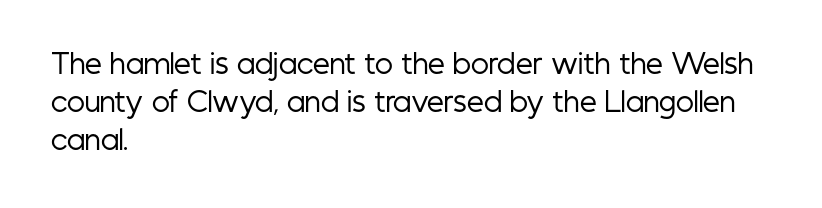
{"italic": "no", "bold": "no", "underline": "no", "align": "left", "line_spacing": "normal", "line_spacing_ratio": 1.4, "letter_spacing": "normal", "letter_spacing_em": 0.0, "glyph_px": 27}
